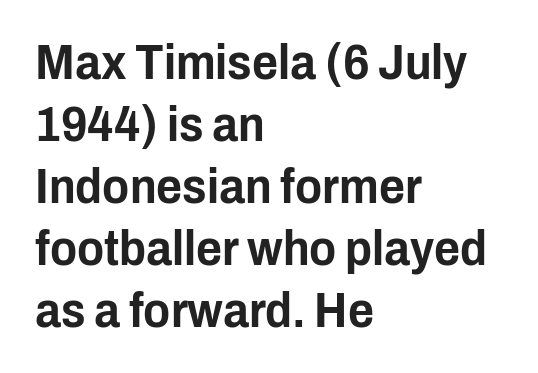
{"serif": "no", "italic": "no", "width": "condensed", "stroke_contrast": "low", "x_height": "medium", "monospaced": "no", "underline": "no", "align": "left", "line_spacing_ratio": 1.24, "letter_spacing": "normal", "letter_spacing_em": 0.0, "glyph_px": 50}
